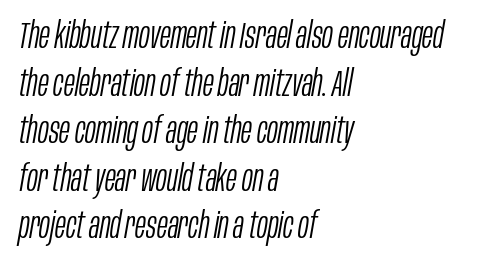
The image shows 36 px light, condensed type, italic (leaning right); set left-aligned, normal line spacing (1.32x), normal letter spacing, not underlined; low stroke contrast and a large x-height.
